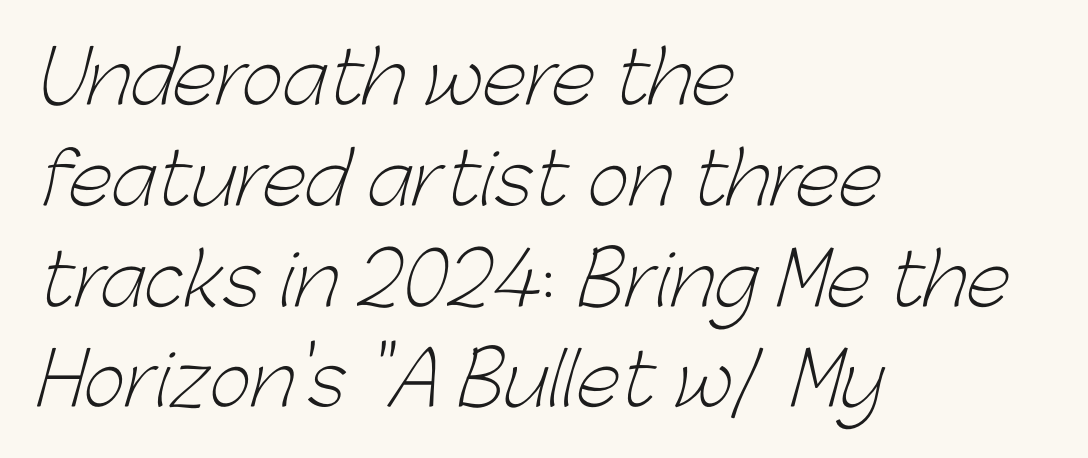
No letter is thick-stroked: the sample isn't bold. These lines sit exactly where default settings would place them. Looks like regular typesetting: each glyph gets only the width it needs. Descenders hang freely into open space. This is sans-serif lettering, the kind often seen on screens and signage. Is the letter spacing exaggerated? No — it looks like the ordinary default.
